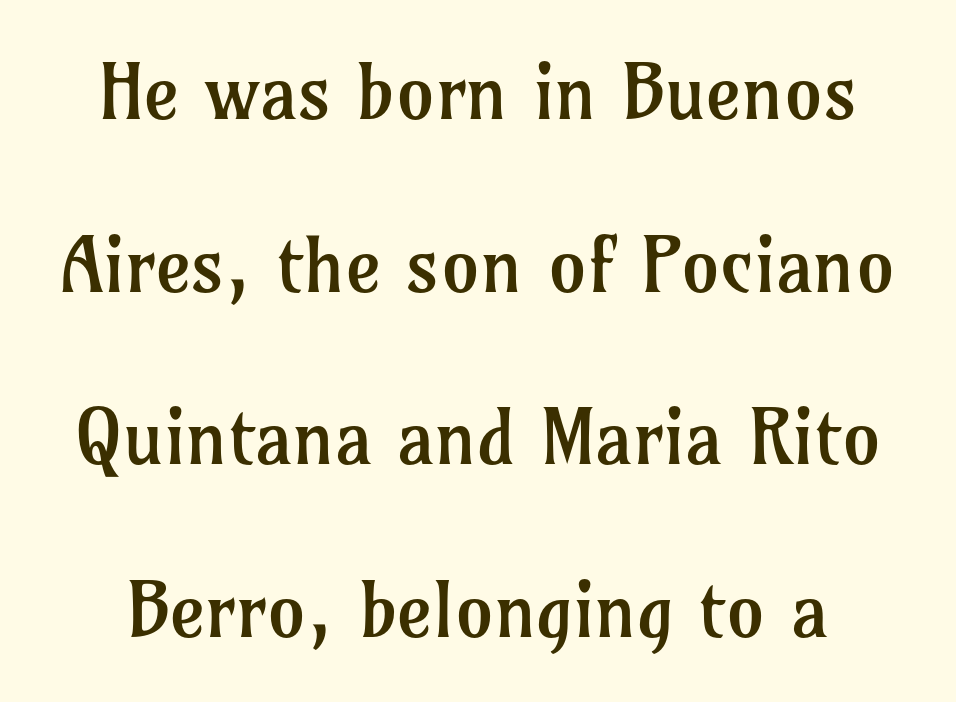
This is serif lettering, the kind often seen in printed books. The area under the type is left untouched. Summary of weight: not heavy and not bold. The lettering holds an erect, upright posture throughout. Summary of vertical rhythm: relaxed, with wide interline spacing.
